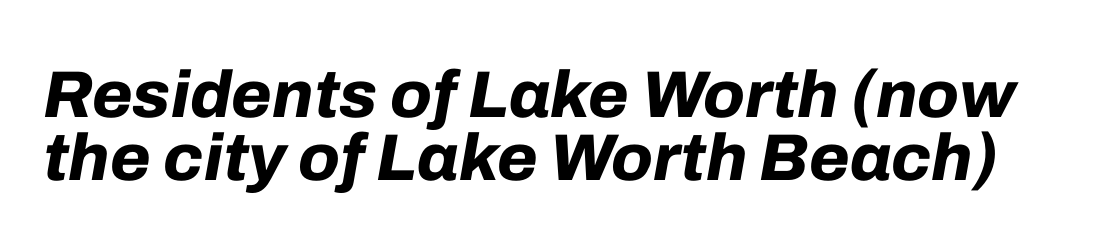
{"italic": "yes", "lean": "right", "slant_degrees": 10, "bold": "yes", "weight": "bold", "width": "normal", "stroke_contrast": "low", "x_height": "medium", "monospaced": "no", "underline": "no", "line_spacing": "tight", "line_spacing_ratio": 0.96, "letter_spacing": "normal", "letter_spacing_em": 0.0, "glyph_px": 66}
